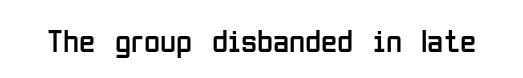
If you drew a line through each stem, it would be perfectly vertical. No feet cap the strokes, marking this as sans-serif type. The space beneath each line is pristine and unruled. The letters sit at their default tracking, neither squeezed nor spread. Varying glyph widths throughout — classic text-font behaviour. Stems here are at most as thick as an everyday book face.
